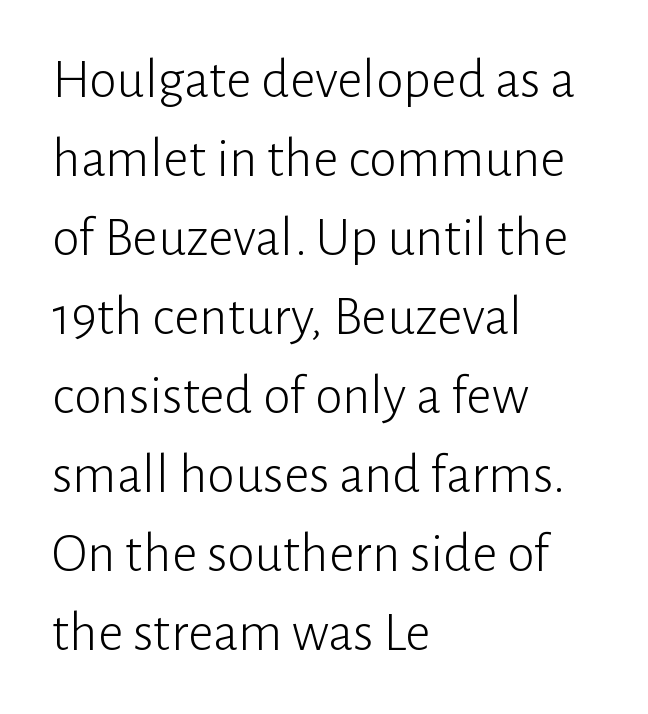
Q: Is the text bold? A: No.
Q: Is the text italic (slanted)? A: No, it is upright.
Q: Is the typeface a serif or a sans-serif typeface? A: Sans-serif.
Q: Is the text underlined? A: No.
Q: How is the paragraph aligned? A: Left-aligned.
Q: Is the spacing between letters normal or unusually wide? A: Normal.
Q: Is the spacing between lines tight, normal or loose? A: Normal.
Q: Width (condensed, normal, or wide)? A: Normal.
Q: Stroke contrast? A: Low.
Q: x-height? A: Medium.
Q: Monospaced? A: No.
